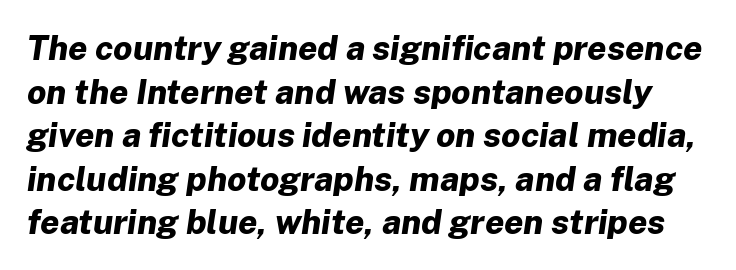
The letters advance in unequal steps, a hallmark of proportional type. Reading down the column, the eye jumps a familiar distance to each next line. Is the type slanted? Yes — the strokes lean at a clear angle. In terms of letterspacing, this is plain default setting. The foot of each line stays bare and open. Stroke thickness is high; the sample reads as a true bold.
